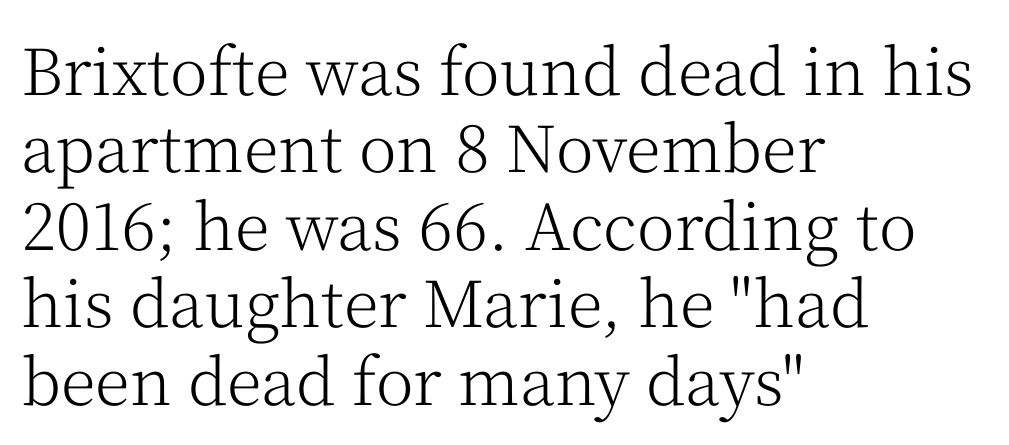
{"serif": "yes", "italic": "no", "bold": "no", "weight": "light", "width": "normal", "stroke_contrast": "medium", "x_height": "medium", "monospaced": "no", "underline": "no", "align": "left", "line_spacing_ratio": 1.21, "letter_spacing": "normal", "letter_spacing_em": 0.0, "glyph_px": 64}
